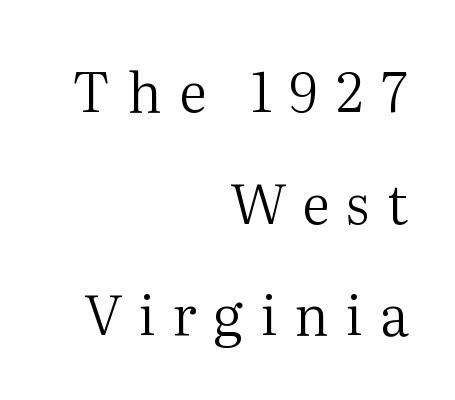
The image shows 55 px regular-weight serif type, upright; set right-aligned, loose line spacing (2.03x), unusually wide letter spacing (+0.31 em), not underlined; medium stroke contrast and a medium x-height.
